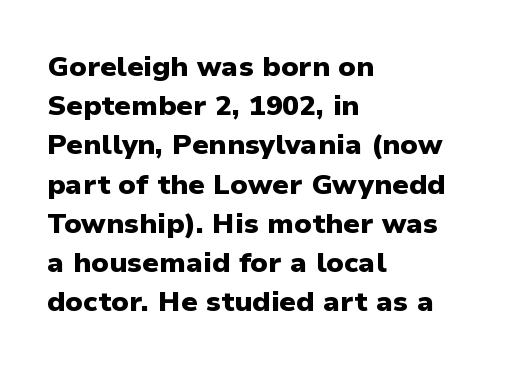
Q: Is the text bold? A: Yes.
Q: Is the text italic (slanted)? A: No, it is upright.
Q: Is the typeface a serif or a sans-serif typeface? A: Sans-serif.
Q: Is the text underlined? A: No.
Q: How is the paragraph aligned? A: Left-aligned.
Q: Is the spacing between letters normal or unusually wide? A: Normal.
Q: Is the spacing between lines tight, normal or loose? A: Normal.
Q: Width (condensed, normal, or wide)? A: Normal.
Q: Stroke contrast? A: Low.
Q: x-height? A: Medium.
Q: Monospaced? A: No.
